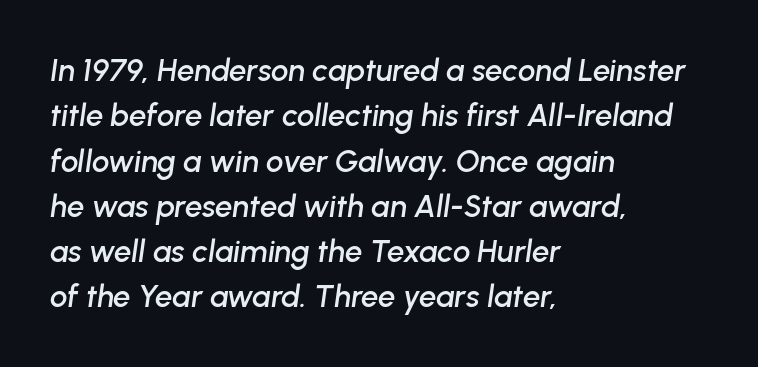
{"italic": "yes", "lean": "right", "slant_degrees": 8, "width": "normal", "stroke_contrast": "low", "x_height": "medium", "monospaced": "no", "underline": "no", "align": "left", "line_spacing": "normal", "line_spacing_ratio": 1.46, "letter_spacing": "normal", "letter_spacing_em": 0.0, "glyph_px": 31}
